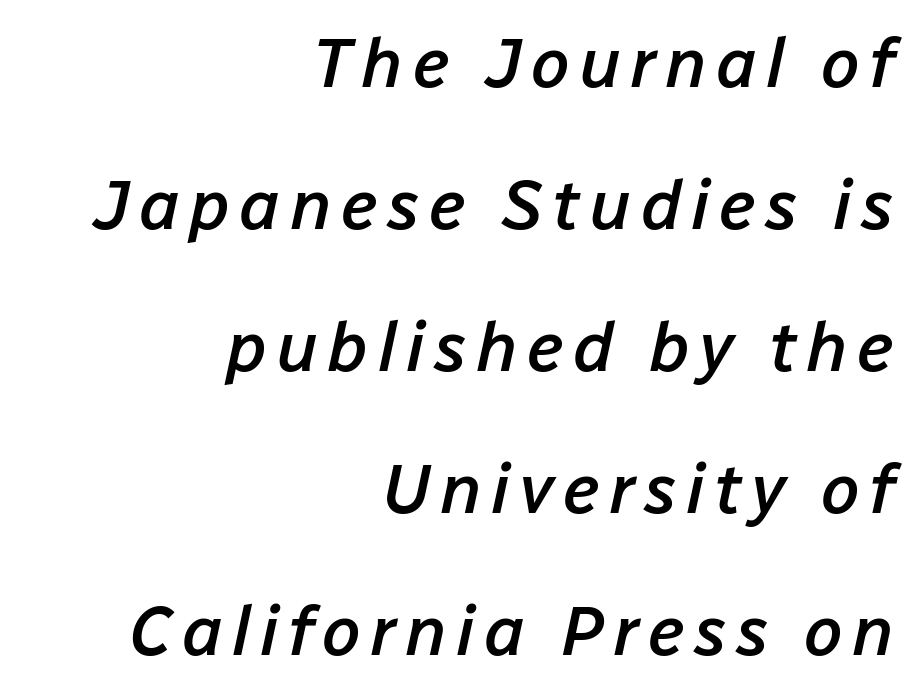
{"italic": "yes", "lean": "right", "slant_degrees": 12, "bold": "semi", "weight": "semibold", "width": "normal", "stroke_contrast": "low", "x_height": "medium", "monospaced": "no", "underline": "no", "align": "right", "line_spacing": "loose", "line_spacing_ratio": 2.03, "glyph_px": 70}
